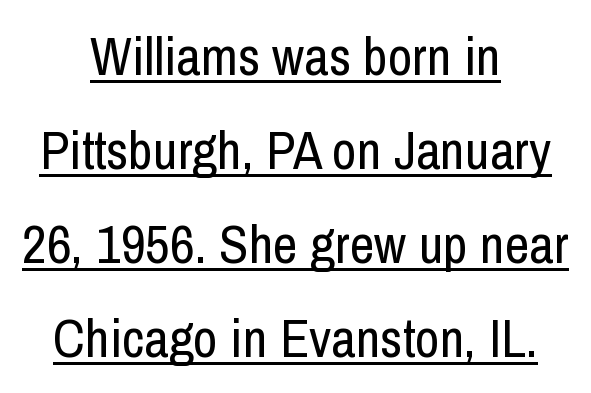
Each letter keeps its own natural width here, so spacing adapts to shape. Nothing heavy about these letters — not bold at all. Italic? Not at all — the glyphs are vertical. Beneath each row of characters lies a ruled line.
